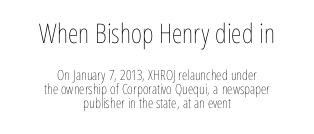
If you measured baseline to baseline, you'd find a short distance. Between one letter and the next there's only the usual sliver of space. In terms of posture, this sample is upright. Stroke mass is kept to a normal reading level or below.
